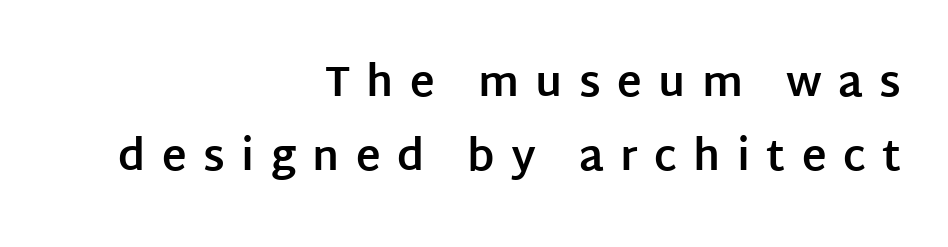
The image shows 42 px bold sans-serif type, upright; set right-aligned, line spacing 1.77x, unusually wide letter spacing (+0.39 em), not underlined; low stroke contrast and a large x-height.
